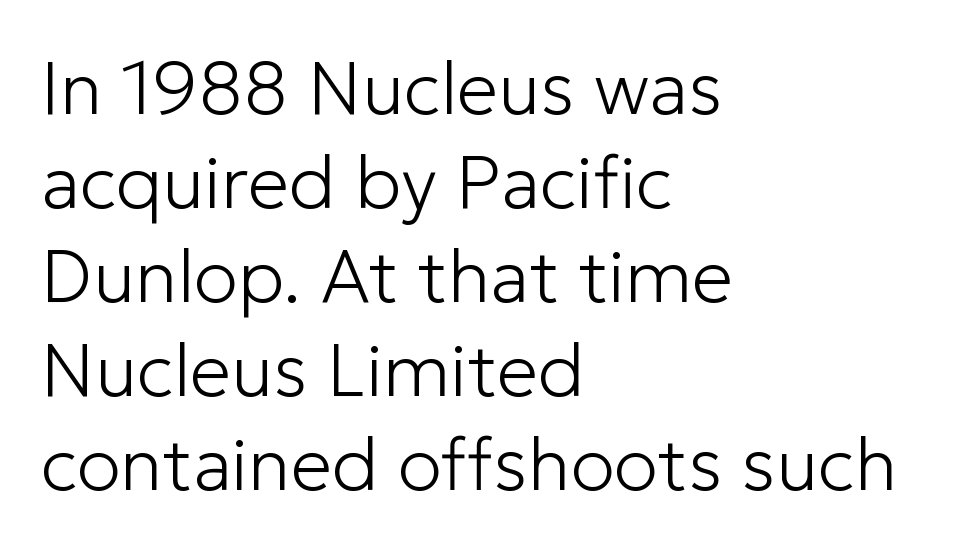
{"serif": "no", "italic": "no", "bold": "no", "weight": "light", "width": "normal", "stroke_contrast": "low", "x_height": "medium", "monospaced": "no", "underline": "no", "align": "left", "line_spacing": "normal", "line_spacing_ratio": 1.27, "letter_spacing": "normal", "letter_spacing_em": 0.0, "glyph_px": 74}
